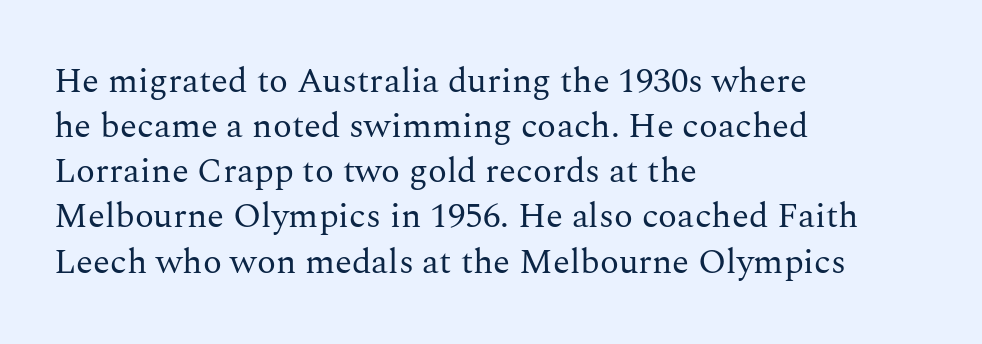
The image shows 35 px regular-weight serif type, upright; set left-aligned, normal line spacing (1.29x), normal letter spacing, not underlined; medium stroke contrast and a medium x-height.
